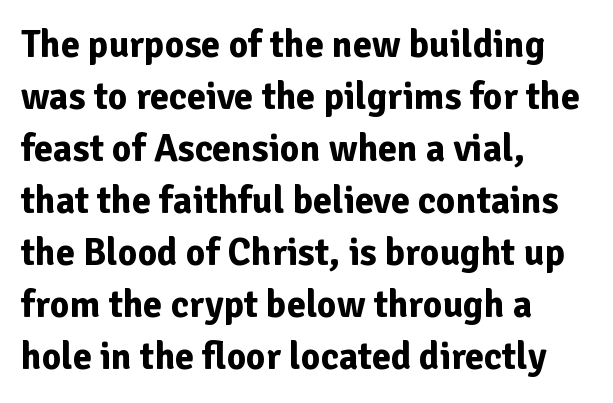
All the whitespace from short lines collects on the right. Quick note: not italic, upright. Chunky letters — that's bold for sure. Spacing verdict: proportional, widths tailored to each character. The block of text has a typical density, with ordinary space between rows. Serif or sans? Sans — the stroke terminals are bare.
